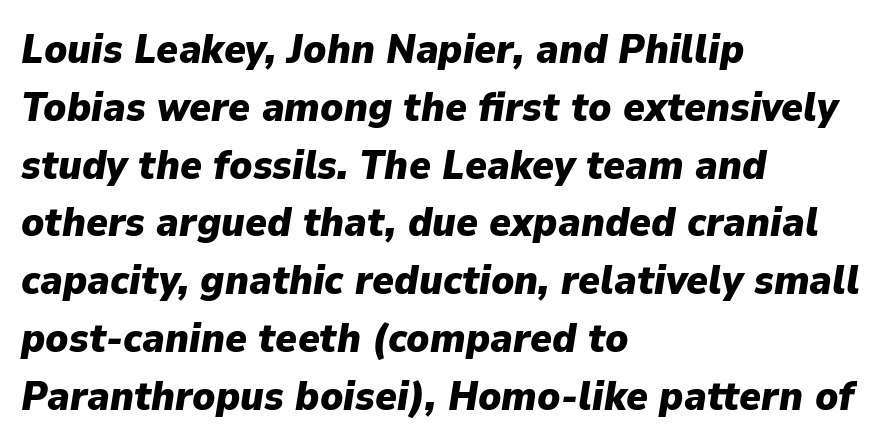
Quick note: interline space is typical. These lines carry a lot of weight — the face is fully bold. In terms of letterspacing, this is plain default setting. The passage shown leans; its letterforms are oblique. Note the varied advance widths — an 'i' is clearly narrower than an 'm'.
